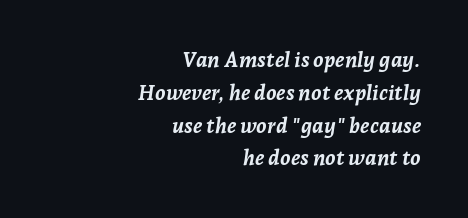
{"italic": "yes", "lean": "right", "slant_degrees": 7, "bold": "yes", "underline": "no", "align": "right", "line_spacing": "normal", "line_spacing_ratio": 1.56, "letter_spacing": "normal", "letter_spacing_em": 0.0, "glyph_px": 21}
